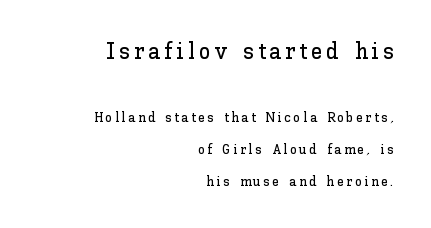
Q: Is the text italic (slanted)? A: No, it is upright.
Q: Is the text underlined? A: No.
Q: How is the paragraph aligned? A: Right-aligned.
Q: Is the spacing between lines tight, normal or loose? A: Loose.
Q: Which block of text is set in a larger size, the first (top) or the second (bottom)? A: The first (top) one.
